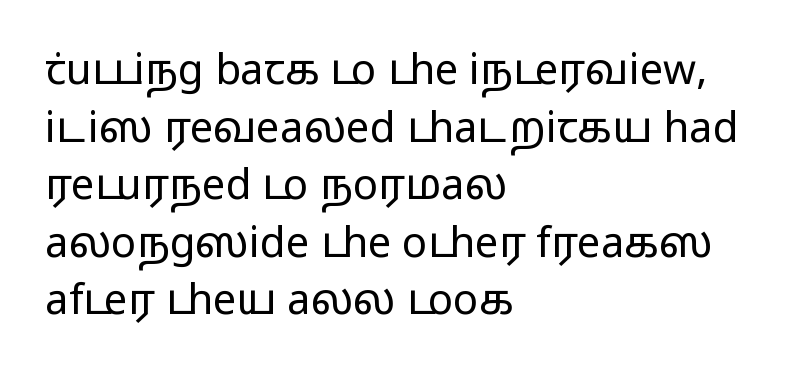
{"serif": "no", "italic": "no", "bold": "no", "weight": "light", "width": "wide", "stroke_contrast": "low", "x_height": "medium", "monospaced": "no", "underline": "no", "align": "left", "line_spacing": "normal", "line_spacing_ratio": 1.37, "letter_spacing": "normal", "letter_spacing_em": 0.0, "glyph_px": 42}
